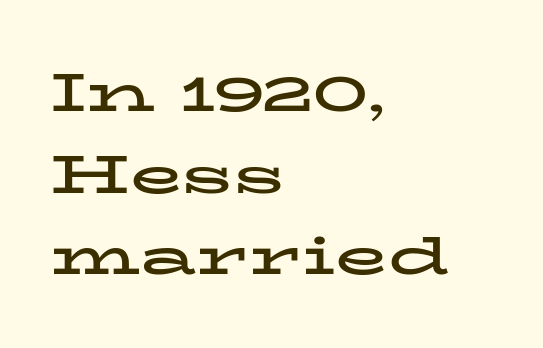
Quick note: not italic, upright. Just letters on the line, the space beneath them empty. Does the type have serifs? Yes, each stem ends in a small foot. These lines keep a tight, regular rhythm from letter to letter. The characters look thick and weighty, a clear bold.
